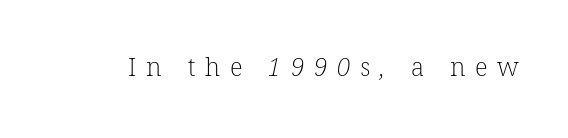
{"bold": "no", "underline": "no", "letter_spacing": "wide", "letter_spacing_em": 0.39, "glyph_px": 25}
